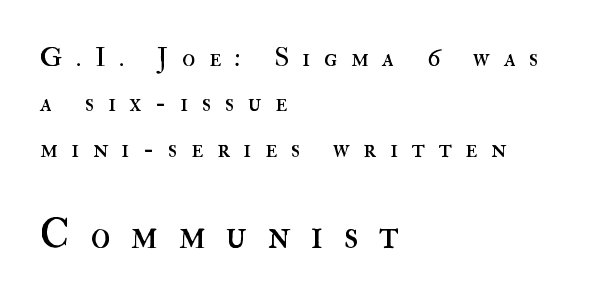
This rendering uses left alignment, leaving the right contour irregular. Interline gaps are of average width in this sample. Top chunk: small. Bottom chunk: large. Stroke thickness stays within the range of a standard reading face or lighter. The passage shown is typed in a proportional face where columns would drift. Ordinary non-slanted type is in use.
